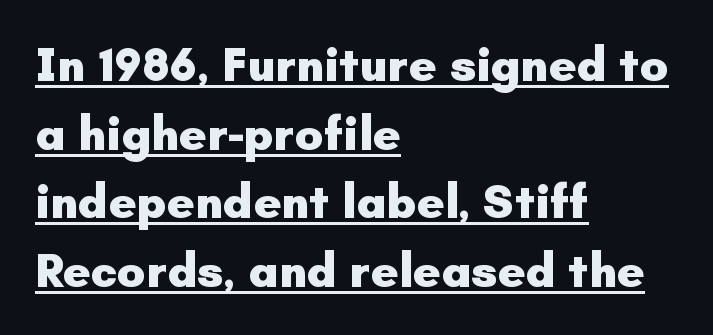
Q: Is the text bold? A: Yes.
Q: Is the text italic (slanted)? A: No, it is upright.
Q: Is the typeface a serif or a sans-serif typeface? A: Sans-serif.
Q: Is the text underlined? A: Yes.
Q: How is the paragraph aligned? A: Left-aligned.
Q: Is the spacing between letters normal or unusually wide? A: Normal.
Q: Is the spacing between lines tight, normal or loose? A: Normal.
Q: Width (condensed, normal, or wide)? A: Normal.
Q: Stroke contrast? A: Low.
Q: x-height? A: Small.
Q: Monospaced? A: No.
